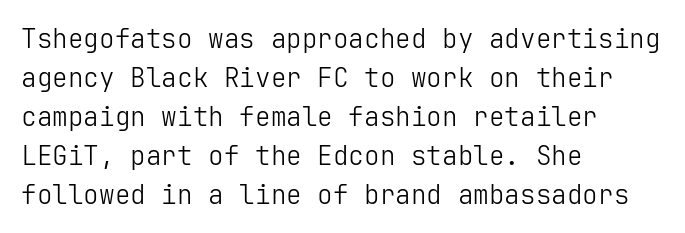
Q: Is the text bold? A: No.
Q: Is the text italic (slanted)? A: No, it is upright.
Q: Is the text underlined? A: No.
Q: How is the paragraph aligned? A: Left-aligned.
Q: Is the spacing between letters normal or unusually wide? A: Normal.
Q: Is the spacing between lines tight, normal or loose? A: Normal.
